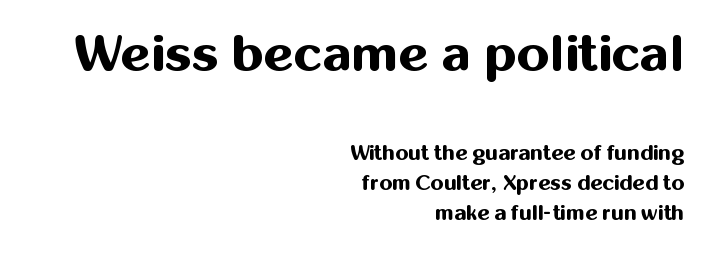
Q: Is the text bold? A: Yes.
Q: Is the text italic (slanted)? A: No, it is upright.
Q: Is the typeface a serif or a sans-serif typeface? A: Sans-serif.
Q: Is the text underlined? A: No.
Q: How is the paragraph aligned? A: Right-aligned.
Q: Is the spacing between letters normal or unusually wide? A: Normal.
Q: Is the spacing between lines tight, normal or loose? A: Normal.
Q: Which block of text is set in a larger size, the first (top) or the second (bottom)? A: The first (top) one.
Q: Width (condensed, normal, or wide)? A: Normal.
Q: Stroke contrast? A: Medium.
Q: x-height? A: Medium.
Q: Monospaced? A: No.
